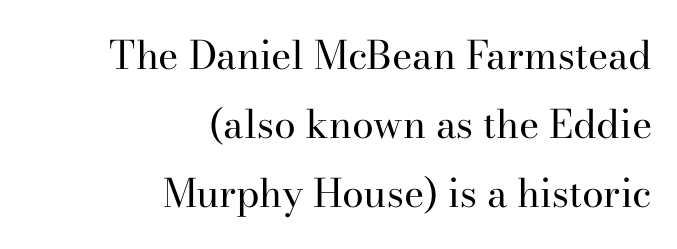
The image shows 39 px regular-weight serif type, upright; set right-aligned, line spacing 1.77x, normal letter spacing, not underlined; high stroke contrast and a small x-height.
